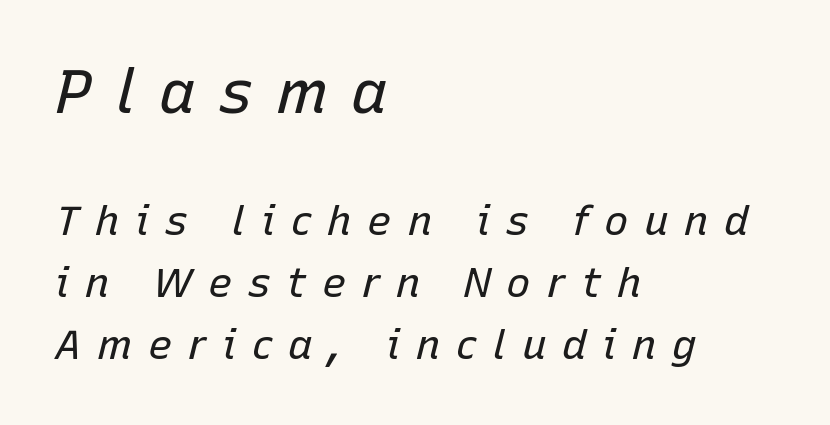
{"italic": "yes", "lean": "right", "slant_degrees": 15, "bold": "no", "weight": "regular", "width": "normal", "stroke_contrast": "low", "x_height": "medium", "monospaced": "no", "underline": "no", "align": "left", "line_spacing": "normal", "line_spacing_ratio": 1.51, "letter_spacing": "wide", "letter_spacing_em": 0.38, "larger_block": "first", "size_ratio": 1.49, "glyph_px": 61}
